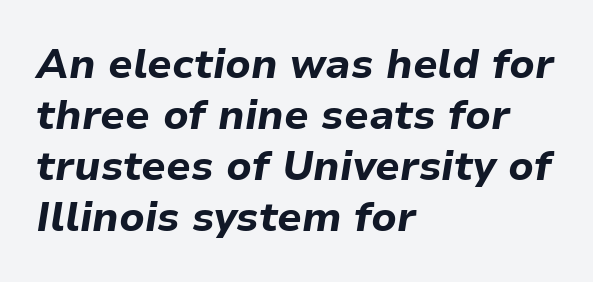
The image shows 41 px bold type, italic (leaning right); set left-aligned, line spacing 1.24x, normal letter spacing, not underlined; low stroke contrast and a medium x-height.
